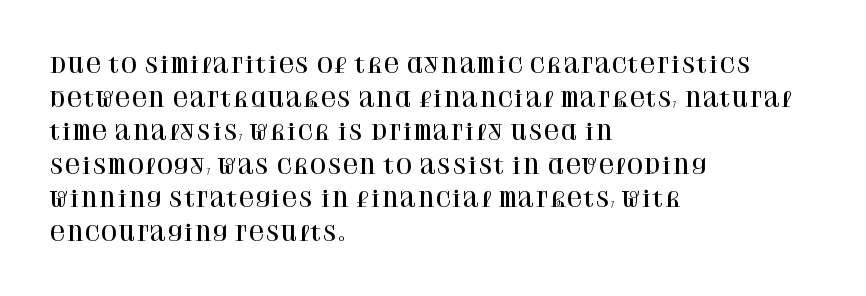
Between one letter and the next there's only the usual sliver of space. The baseline area is clear. Vertically, the passage feels balanced, rows spaced as you'd expect. This sample is left-justified, so line endings fall wherever the words run out.
